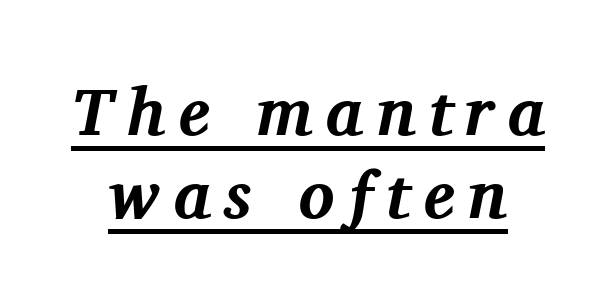
Q: Is the text bold? A: Yes.
Q: Is the text italic (slanted)? A: Yes, it leans right by about 11 degrees.
Q: Is the typeface a serif or a sans-serif typeface? A: Serif.
Q: Is the text underlined? A: Yes.
Q: Is the spacing between letters normal or unusually wide? A: Unusually wide.
Q: Width (condensed, normal, or wide)? A: Normal.
Q: Stroke contrast? A: Medium.
Q: x-height? A: Medium.
Q: Monospaced? A: No.
